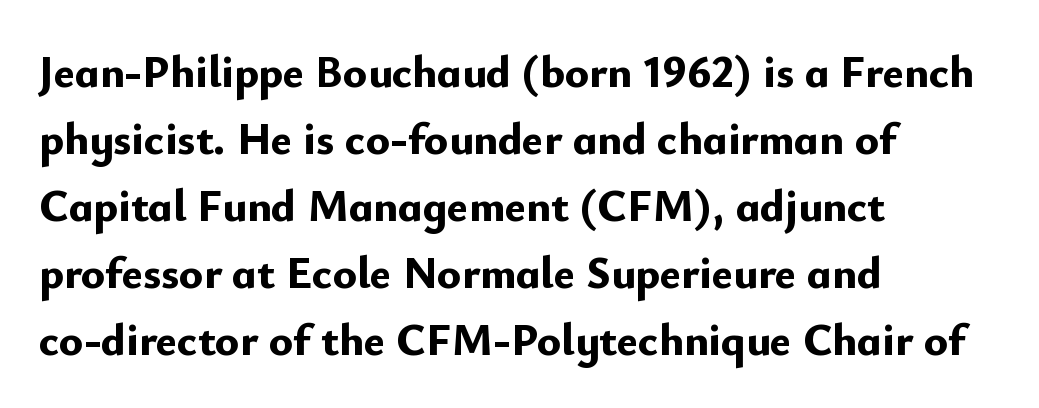
The image shows 45 px bold sans-serif type, upright; set left-aligned, normal line spacing (1.49x), normal letter spacing, not underlined; low stroke contrast and a small x-height.
